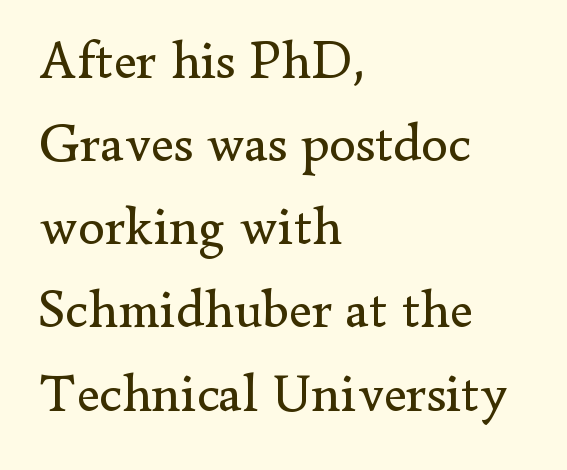
Q: Is the text bold? A: No.
Q: Is the text italic (slanted)? A: No, it is upright.
Q: Is the typeface a serif or a sans-serif typeface? A: Serif.
Q: Is the text underlined? A: No.
Q: How is the paragraph aligned? A: Left-aligned.
Q: Is the spacing between letters normal or unusually wide? A: Normal.
Q: Is the spacing between lines tight, normal or loose? A: Normal.
Q: Width (condensed, normal, or wide)? A: Normal.
Q: Stroke contrast? A: Low.
Q: x-height? A: Small.
Q: Monospaced? A: No.
